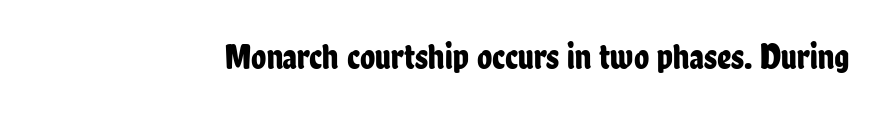
The image shows 35 px condensed sans-serif type, upright; set normal letter spacing, not underlined; low stroke contrast and a medium x-height.
